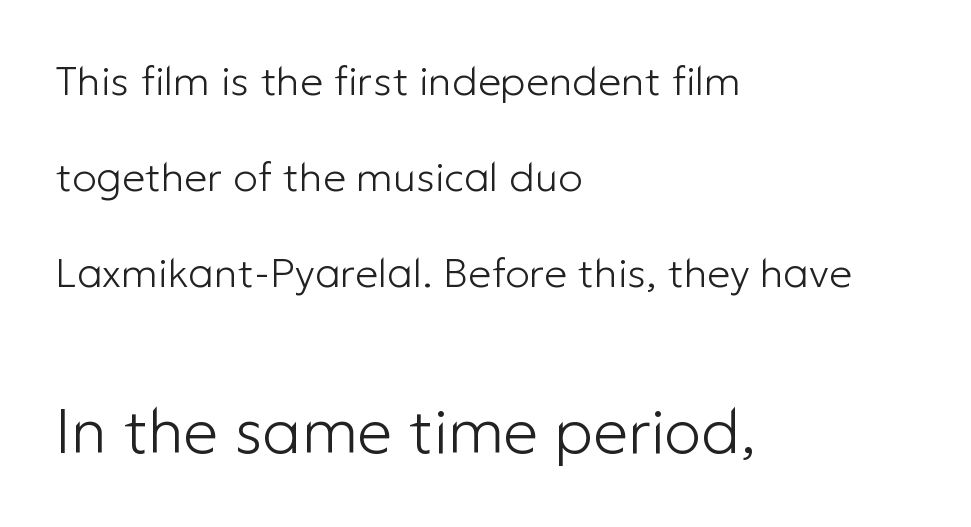
{"serif": "no", "italic": "no", "bold": "no", "weight": "light", "width": "normal", "stroke_contrast": "low", "x_height": "medium", "monospaced": "no", "underline": "no", "align": "left", "line_spacing": "loose", "line_spacing_ratio": 2.34, "letter_spacing": "normal", "letter_spacing_em": 0.0, "larger_block": "second", "size_ratio": 1.51, "glyph_px": 62}
